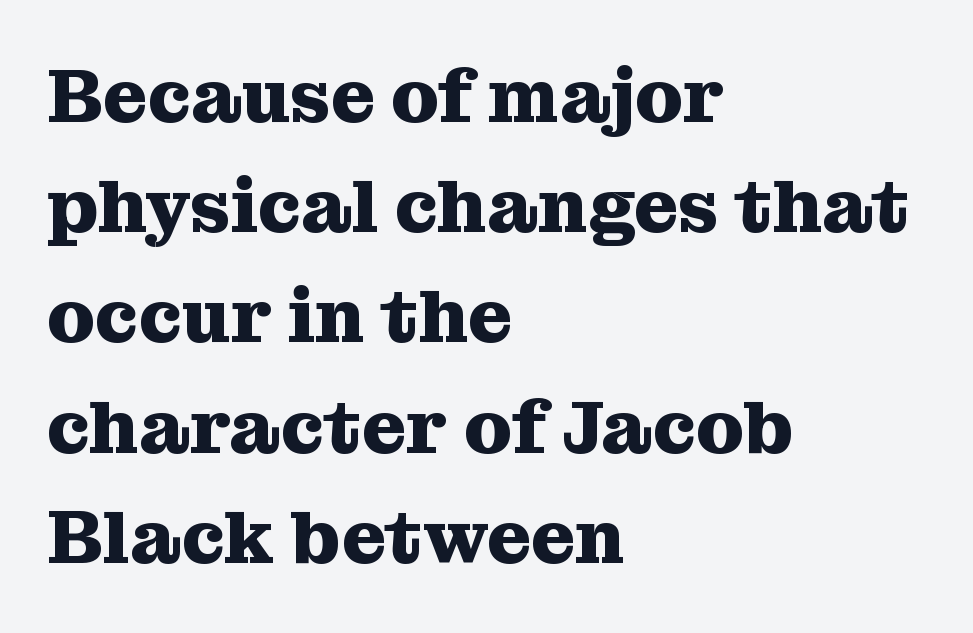
Q: Is the text bold? A: Yes.
Q: Is the text italic (slanted)? A: No, it is upright.
Q: Is the typeface a serif or a sans-serif typeface? A: Serif.
Q: Is the text underlined? A: No.
Q: How is the paragraph aligned? A: Left-aligned.
Q: Is the spacing between letters normal or unusually wide? A: Normal.
Q: Is the spacing between lines tight, normal or loose? A: Normal.
Q: Width (condensed, normal, or wide)? A: Normal.
Q: Stroke contrast? A: Medium.
Q: x-height? A: Medium.
Q: Monospaced? A: No.
